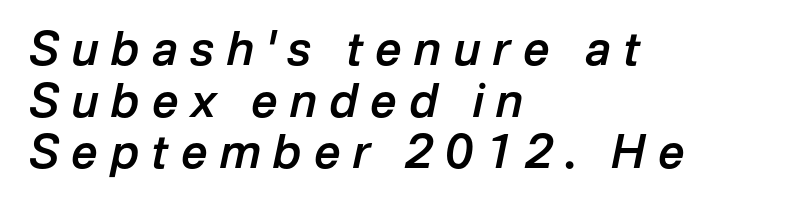
The image shows 46 px semibold type, italic (leaning right); set left-aligned, tight line spacing (1.12x), unusually wide letter spacing (+0.27 em), not underlined; low stroke contrast and a medium x-height.
